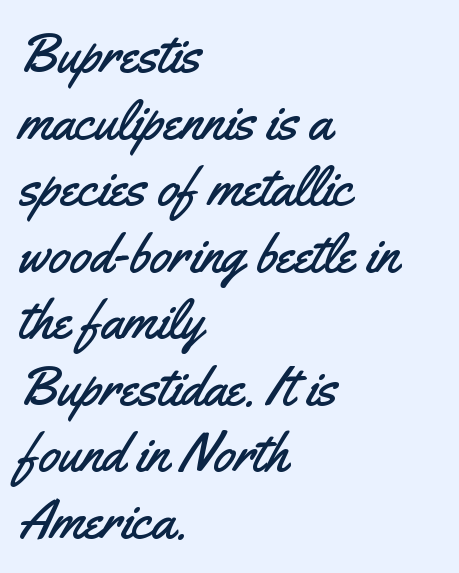
{"serif": "no", "width": "condensed", "stroke_contrast": "medium", "x_height": "small", "monospaced": "no", "underline": "no", "align": "left", "line_spacing_ratio": 1.21, "letter_spacing": "normal", "letter_spacing_em": 0.0, "glyph_px": 55}
